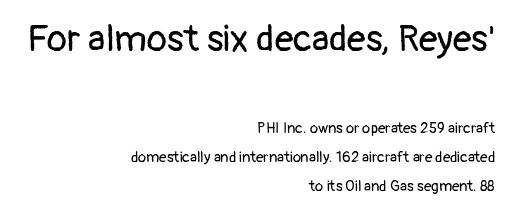
The image shows 37 px regular-weight sans-serif type, upright; set right-aligned, loose line spacing (1.95x), normal letter spacing, not underlined; the first (top) block is 2.47x larger; low stroke contrast and a medium x-height.
